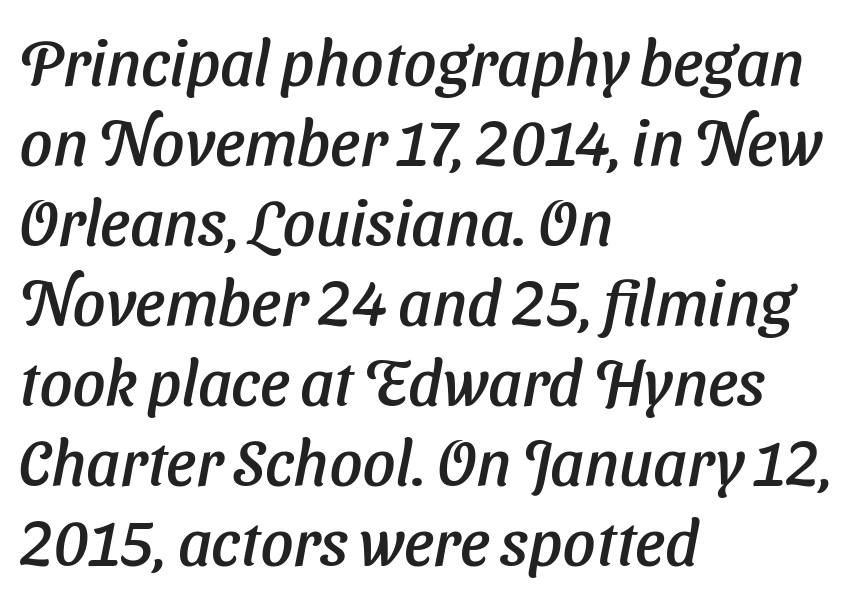
The image shows 64 px text type, italic (leaning right); set left-aligned, normal line spacing (1.25x), normal letter spacing, not underlined; low stroke contrast and a medium x-height.
